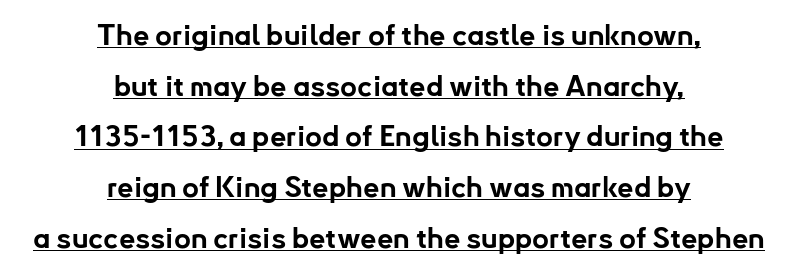
The image shows 29 px bold sans-serif type, upright; set centered, line spacing 1.75x, normal letter spacing, underlined; low stroke contrast and a small x-height.
